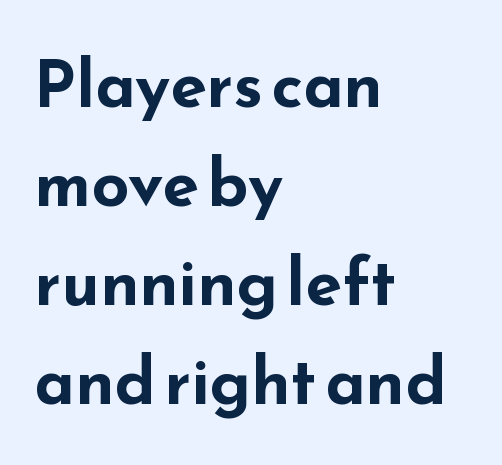
The image shows 66 px bold, wide sans-serif type, upright; set left-aligned, normal line spacing (1.5x), normal letter spacing, not underlined; low stroke contrast and a small x-height.
